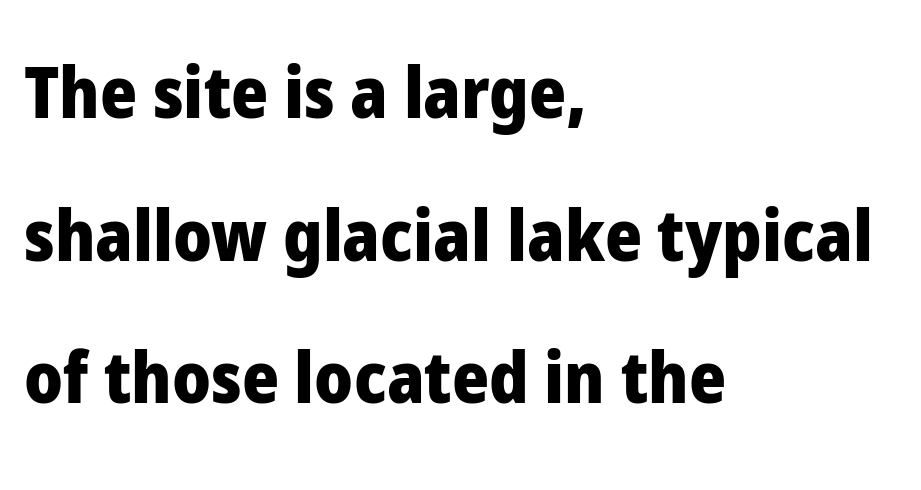
The image shows 71 px heavy sans-serif type, upright; set left-aligned, loose line spacing (2.01x), normal letter spacing, not underlined; low stroke contrast and a medium x-height.
